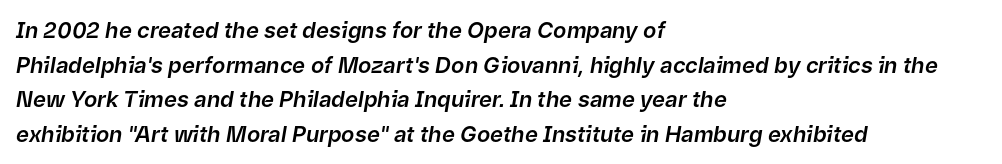
The image shows 22 px text type, italic (leaning right); set left-aligned, normal line spacing (1.57x), normal letter spacing, not underlined.
